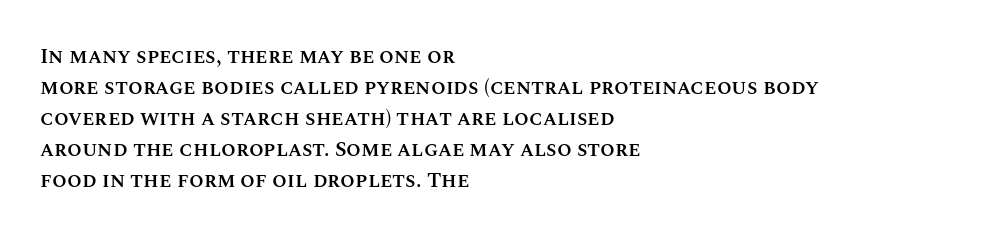
Q: Is the text bold? A: Semi-bold.
Q: Is the text italic (slanted)? A: No, it is upright.
Q: Is the text underlined? A: No.
Q: How is the paragraph aligned? A: Left-aligned.
Q: Is the spacing between letters normal or unusually wide? A: Normal.
Q: Is the spacing between lines tight, normal or loose? A: Normal.
